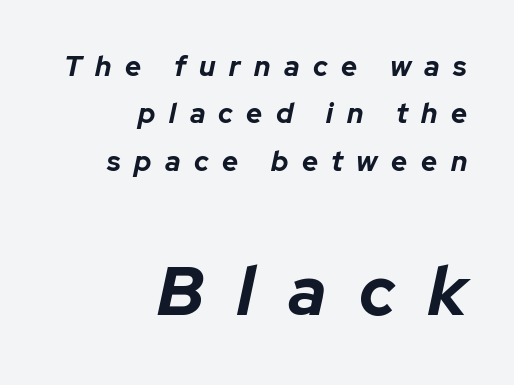
The image shows 69 px bold type, italic (leaning right); set right-aligned, normal line spacing (1.69x), unusually wide letter spacing (+0.48 em), not underlined; the second (bottom) block is 2.46x larger; low stroke contrast and a medium x-height.
